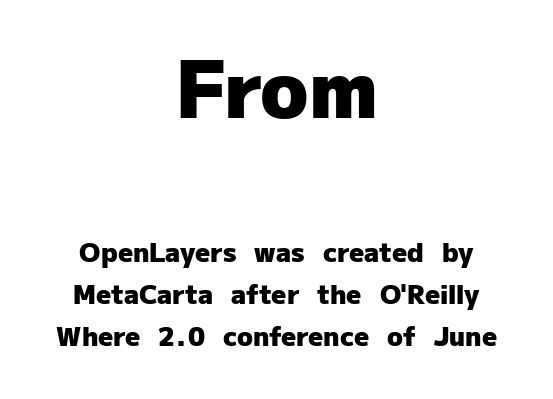
Centered paragraph, ragged on both sides. The axis of the letterforms is exactly vertical. Heft: maximum for text — a bold. A clean baseline with only descenders dipping below it.
